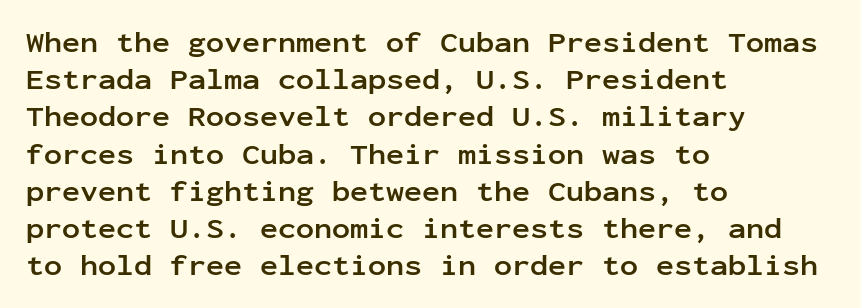
{"serif": "no", "italic": "no", "bold": "yes", "weight": "semibold", "width": "normal", "stroke_contrast": "low", "x_height": "medium", "monospaced": "yes", "underline": "no", "align": "left", "line_spacing_ratio": 1.24, "letter_spacing": "normal", "letter_spacing_em": 0.0, "glyph_px": 30}
